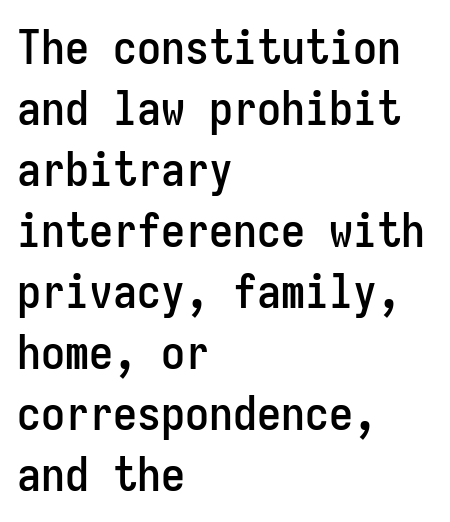
One-word summary of the alignment: left. Standard letterfit; no display-style spreading of the glyphs. The letters stand upright; this is a roman face. Font category for this specimen: sans-serif.
